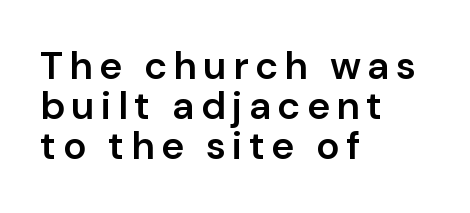
The image shows 39 px semibold sans-serif type, upright; set left-aligned, tight line spacing (1.03x), not underlined; low stroke contrast and a medium x-height.
